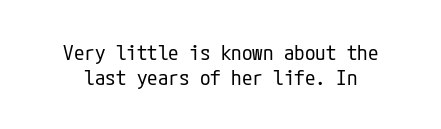
The font's upright variant was chosen for this text. Descenders are the only things crossing below the line. These lines keep a tight, regular rhythm from letter to letter. The passage shown is not bold in any degree.
